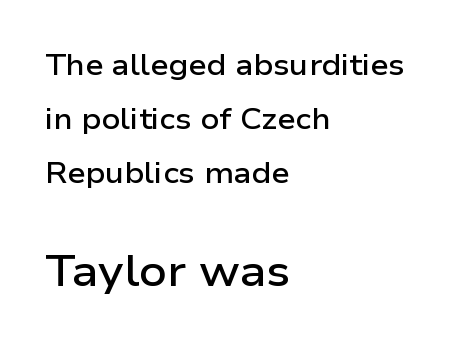
Is there any slant? The stems are plumb. This sample has the flowing, uneven cadence of proportional lettering. Caption: multi-line text, flush left, ragged right. This rendering features lettering with no underline.
